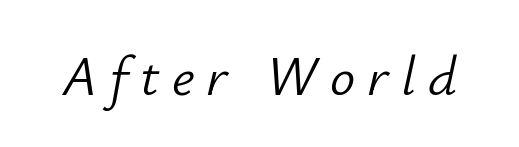
The image shows 56 px light type, italic (leaning right); set unusually wide letter spacing (+0.22 em), not underlined; low stroke contrast and a small x-height.
